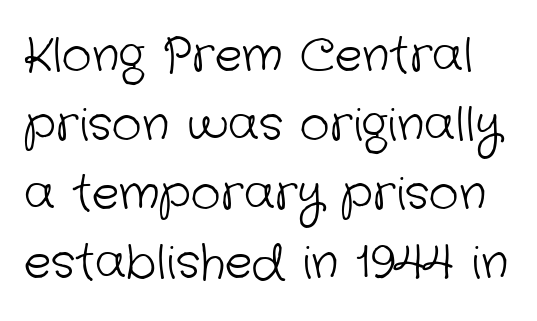
The image shows 46 px light sans-serif type; set normal line spacing (1.5x), normal letter spacing, not underlined; low stroke contrast and a medium x-height.
